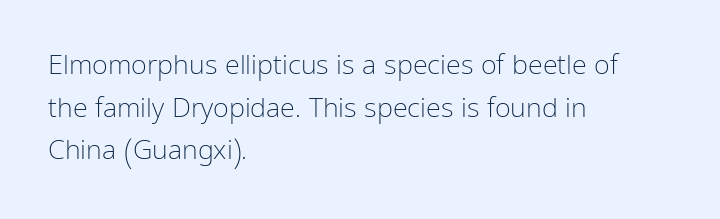
The ragged edge is on the right, which tells us the setting is flush left. Vertical strokes here are truly vertical. Heaviness? Minimal to ordinary, like unemphasized prose. Lines of text with bare space underneath.
